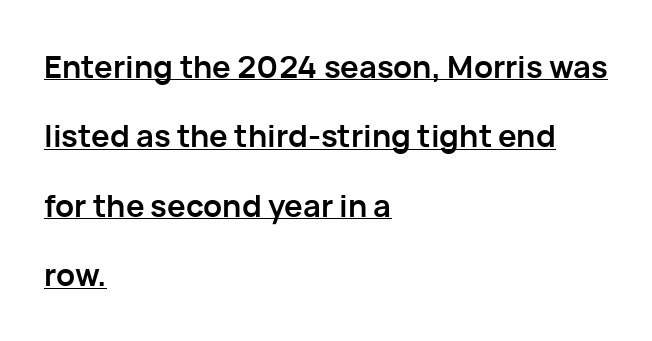
The passage shown is underscored from start to finish. Default kerning and tracking; the words read as compact shapes. If you measured baseline to baseline, you'd find a long distance. Upright lettering throughout. Type style note: lacks serifs. Typesetter's note: full bold, strokes at maximum text heaviness.
